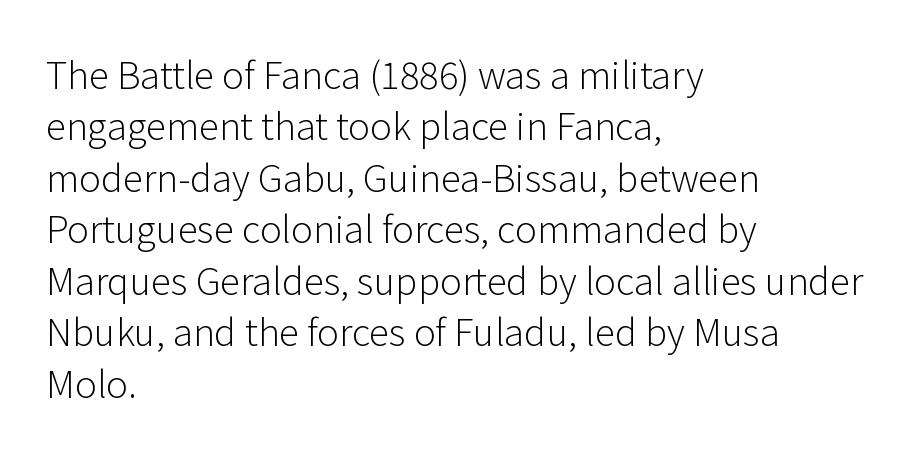
{"serif": "no", "italic": "no", "bold": "no", "weight": "light", "width": "normal", "stroke_contrast": "low", "x_height": "medium", "monospaced": "no", "underline": "no", "align": "left", "line_spacing": "normal", "line_spacing_ratio": 1.39, "letter_spacing": "normal", "letter_spacing_em": 0.0, "glyph_px": 37}
